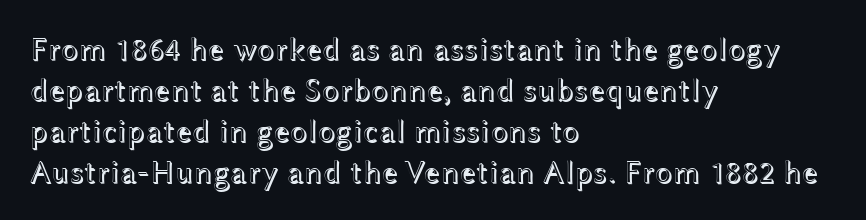
{"italic": "no", "width": "wide", "x_height": "medium", "monospaced": "no", "underline": "no", "align": "left", "line_spacing": "normal", "line_spacing_ratio": 1.28, "letter_spacing": "normal", "letter_spacing_em": 0.0, "glyph_px": 32}
